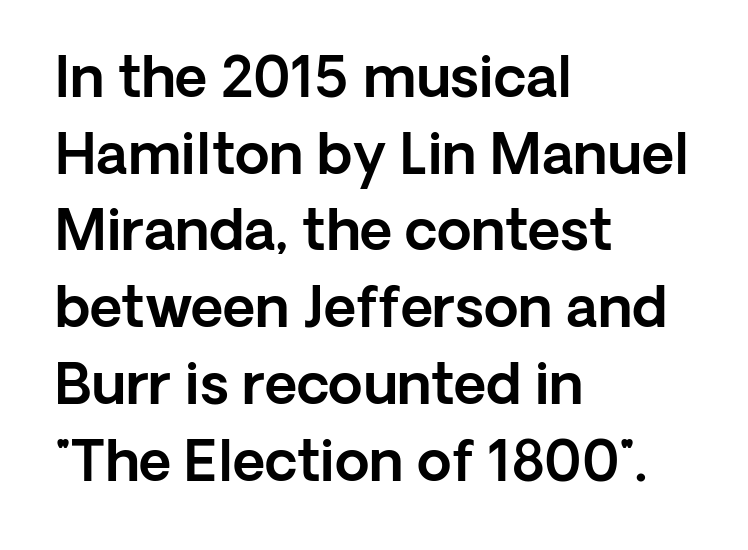
{"serif": "no", "italic": "no", "width": "normal", "x_height": "medium", "monospaced": "no", "underline": "no", "align": "left", "line_spacing": "normal", "line_spacing_ratio": 1.37, "letter_spacing": "normal", "letter_spacing_em": 0.0, "glyph_px": 56}
